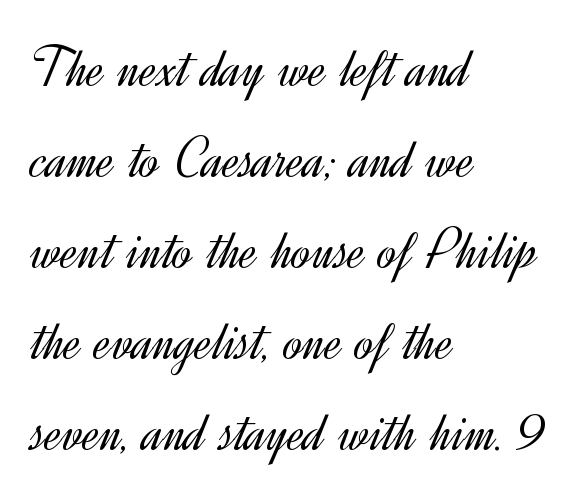
Each letter keeps its own natural width here, so spacing adapts to shape. Letter spacing: default. Reading down the block, your eye returns to a fixed left position each line. A typesetter would call this leading conventional body-copy spacing.
